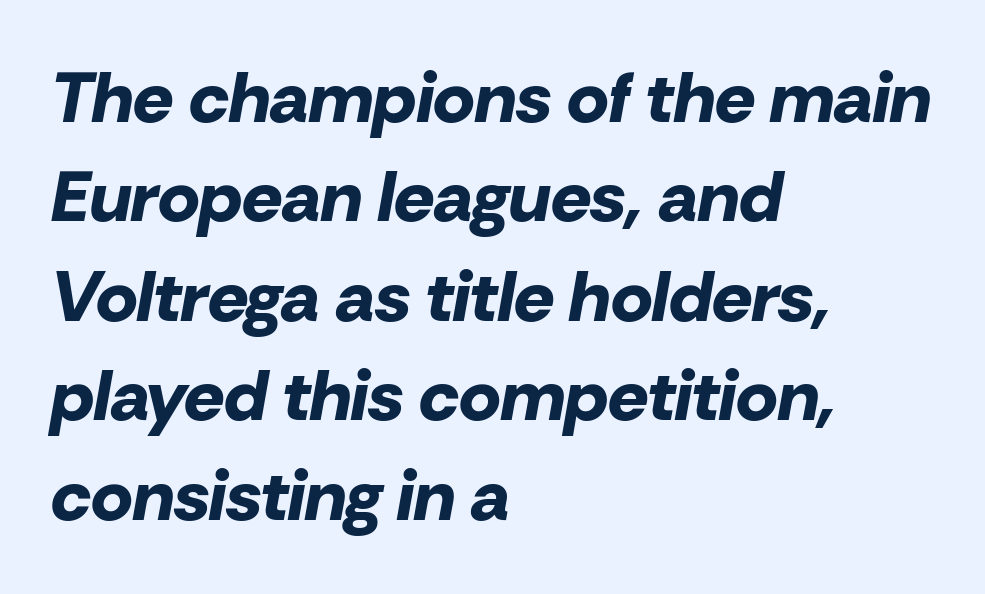
Summary of vertical rhythm: regular, with standard interline spacing. Emphasis-style slanted type is in use. Letters rest on an invisible, unmarked baseline. The type is set solid horizontally, with unmodified tracking.
